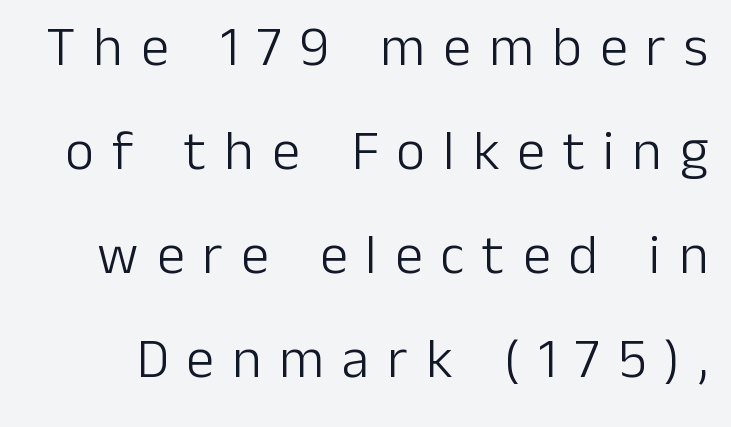
{"serif": "no", "italic": "no", "bold": "no", "weight": "light", "width": "normal", "stroke_contrast": "low", "x_height": "medium", "monospaced": "no", "underline": "no", "line_spacing_ratio": 1.86, "letter_spacing": "wide", "letter_spacing_em": 0.32, "glyph_px": 56}
